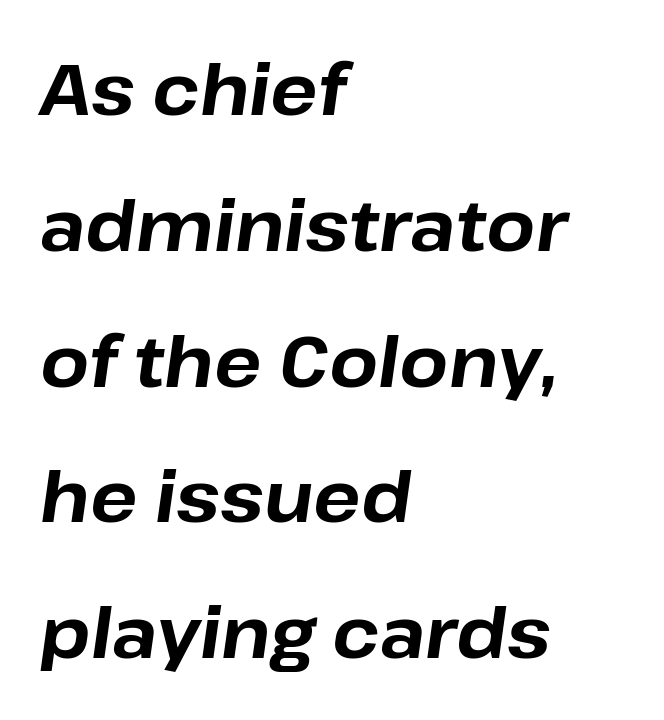
{"italic": "yes", "lean": "right", "slant_degrees": 8, "bold": "yes", "weight": "bold", "width": "normal", "stroke_contrast": "low", "x_height": "medium", "monospaced": "no", "underline": "no", "align": "left", "line_spacing": "loose", "line_spacing_ratio": 1.94, "letter_spacing": "normal", "letter_spacing_em": 0.0, "glyph_px": 70}
